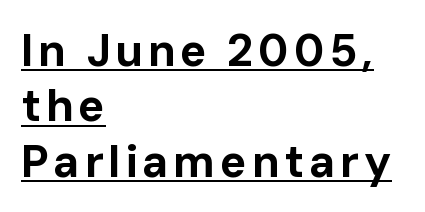
Compared with undecorated copy, this sample adds a rule below the words. These lines are rendered in a variable-pitch font. The paragraph shown leans on its left margin. The type family on display is of the sans-serif kind. The strokes are fattened all the way to bold.
